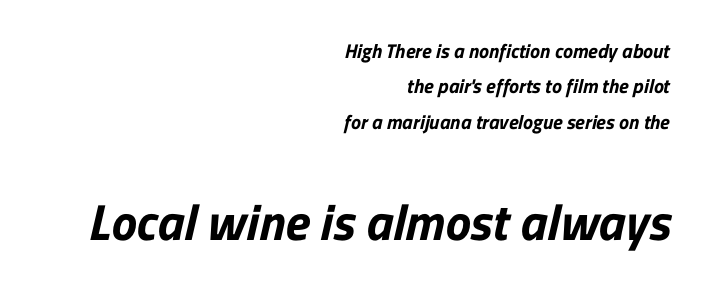
The image shows 51 px sans-serif type; set right-aligned, line spacing 1.77x, normal letter spacing, not underlined; the second (bottom) block is 2.55x larger; low stroke contrast and a medium x-height.
